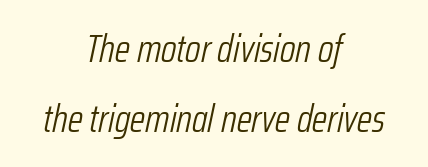
The image shows 39 px light, condensed type, italic (leaning right); set centered, line spacing 1.79x, normal letter spacing, not underlined; low stroke contrast and a medium x-height.
